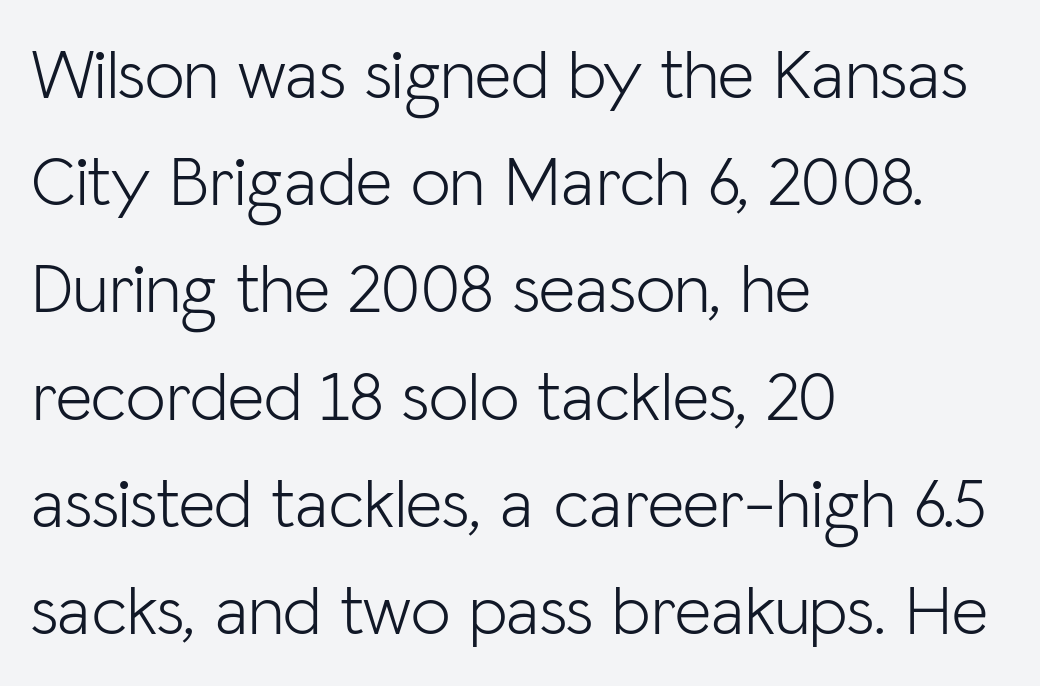
Q: Is the text bold? A: No.
Q: Is the text italic (slanted)? A: No, it is upright.
Q: Is the typeface a serif or a sans-serif typeface? A: Sans-serif.
Q: Is the text underlined? A: No.
Q: How is the paragraph aligned? A: Left-aligned.
Q: Is the spacing between letters normal or unusually wide? A: Normal.
Q: Is the spacing between lines tight, normal or loose? A: Normal.
Q: Width (condensed, normal, or wide)? A: Normal.
Q: Stroke contrast? A: Low.
Q: x-height? A: Medium.
Q: Monospaced? A: No.
